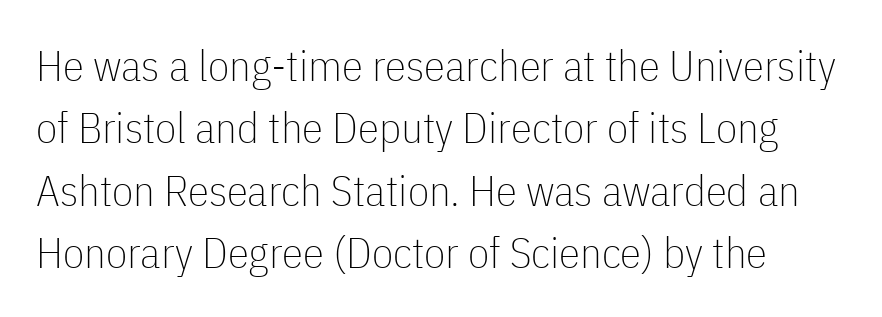
{"serif": "no", "italic": "no", "bold": "no", "weight": "thin", "width": "condensed", "stroke_contrast": "low", "x_height": "medium", "monospaced": "no", "underline": "no", "line_spacing": "normal", "line_spacing_ratio": 1.45, "letter_spacing": "normal", "letter_spacing_em": 0.0, "glyph_px": 43}
